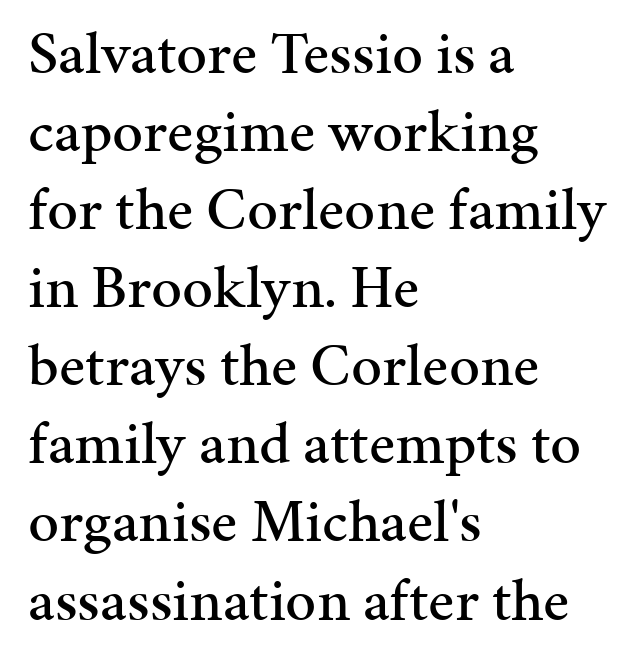
The rendering keeps characters at their native spacing. The glyphs are unaccompanied by any horizontal stroke below them. Leftover space on each line is placed entirely after the last word. Stroke terminals: seriffed. The lines sit at an ordinary, default distance from one another.
